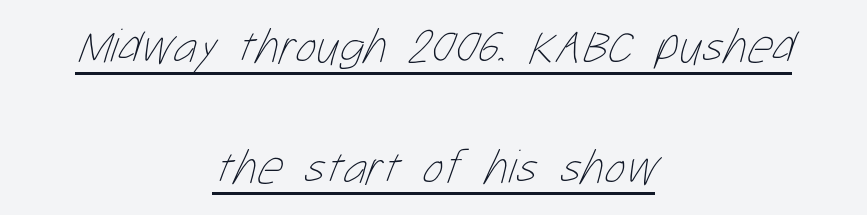
The image shows 49 px thin, condensed type; set centered, loose line spacing (2.46x), normal letter spacing, underlined; low stroke contrast and a medium x-height.
